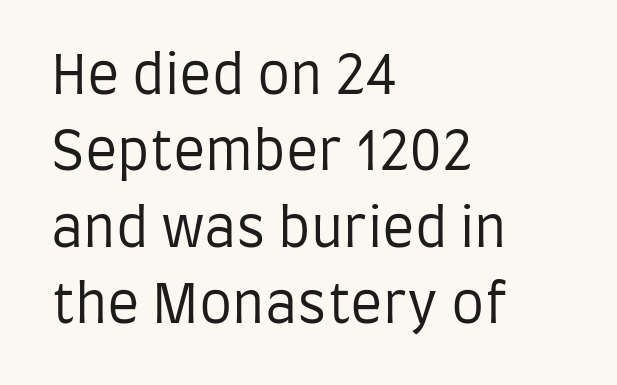
{"serif": "no", "italic": "no", "bold": "no", "weight": "regular", "width": "condensed", "stroke_contrast": "low", "x_height": "large", "monospaced": "no", "underline": "no", "align": "left", "line_spacing": "normal", "line_spacing_ratio": 1.44, "letter_spacing": "normal", "letter_spacing_em": 0.0, "glyph_px": 53}
